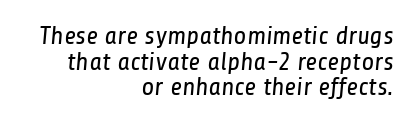
The image shows 26 px text type; set right-aligned, tight line spacing (0.99x), normal letter spacing, not underlined.
